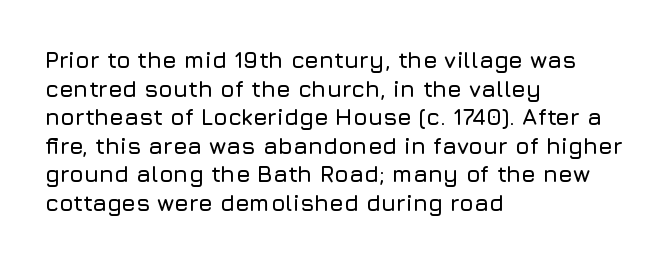
The image shows 23 px text type, upright; set left-aligned, line spacing 1.24x, normal letter spacing, not underlined.
